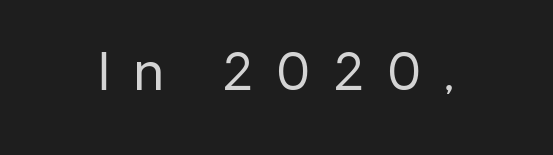
The image shows 50 px regular-weight sans-serif type, upright; set unusually wide letter spacing (+0.47 em), not underlined; low stroke contrast and a medium x-height.
